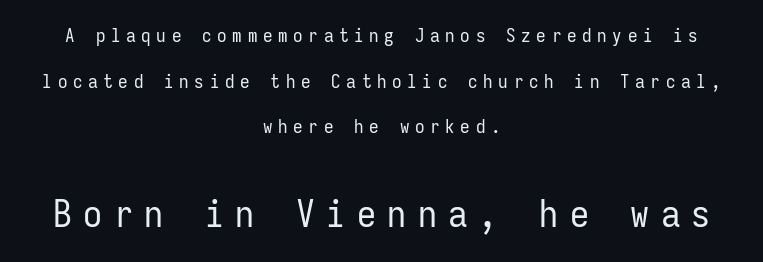
The image shows 38 px regular-weight, condensed sans-serif type, upright, monospaced; set centered, loose line spacing (2.4x), unusually wide letter spacing (+0.3 em), not underlined; the second (bottom) block is 2.0x larger; low stroke contrast and a medium x-height.
